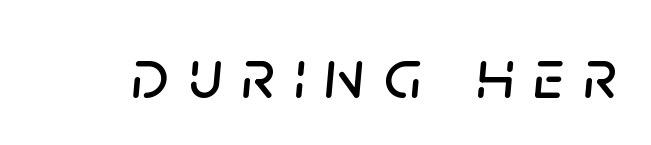
{"italic": "yes", "lean": "right", "slant_degrees": 5, "width": "normal", "stroke_contrast": "low", "x_height": "large", "monospaced": "no", "underline": "no", "letter_spacing": "wide", "letter_spacing_em": 0.27, "glyph_px": 72}
